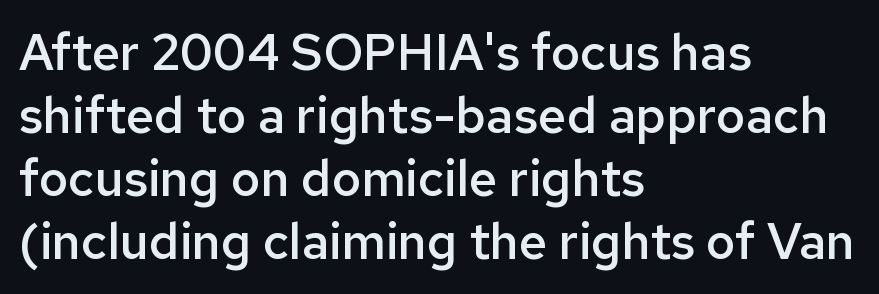
Strokes here are thickened, but only to semibold level. Posture: vertical. Spacing between characters is what you'd get straight out of the box. Serif or sans? Sans — the stroke terminals are bare. All the whitespace from short lines collects on the right.
